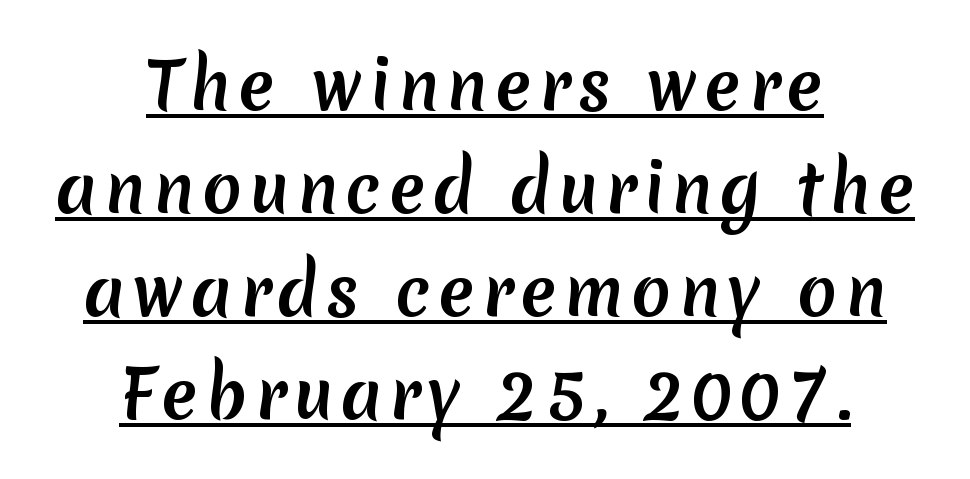
The image shows 66 px sans-serif type; set centered, normal line spacing (1.56x), underlined; medium stroke contrast and a medium x-height.
